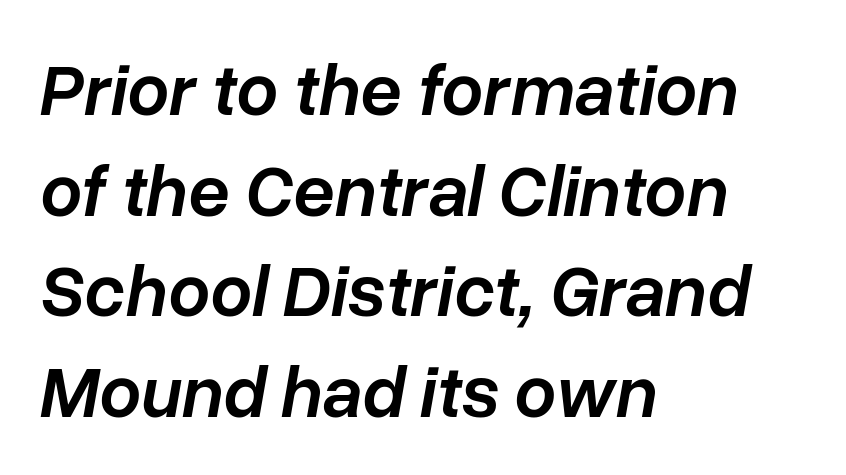
Q: Is the text bold? A: Semi-bold.
Q: Is the text italic (slanted)? A: Yes, it leans right by about 10 degrees.
Q: Is the text underlined? A: No.
Q: How is the paragraph aligned? A: Left-aligned.
Q: Is the spacing between letters normal or unusually wide? A: Normal.
Q: Is the spacing between lines tight, normal or loose? A: Normal.
Q: Width (condensed, normal, or wide)? A: Normal.
Q: Stroke contrast? A: Low.
Q: x-height? A: Medium.
Q: Monospaced? A: No.
